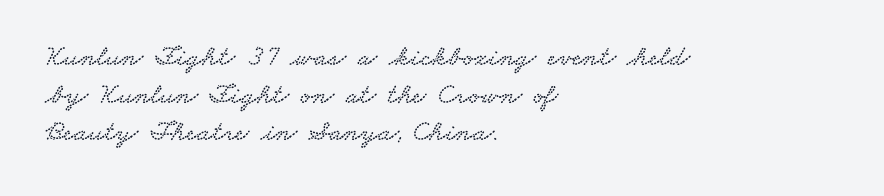
Type style note: has serifs. This sample uses plain, unmodified letter spacing. Line starts are locked; line ends wander. Quick note: interline space is typical. A typesetter would call this proportional, since set widths differ per character. The glyphs are unaccompanied by any horizontal stroke below them.
